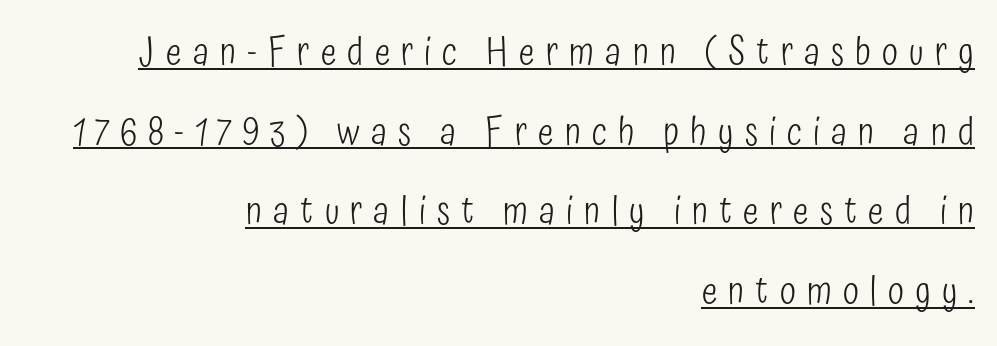
The image shows 37 px light, condensed sans-serif type, upright; set right-aligned, loose line spacing (2.15x), unusually wide letter spacing (+0.3 em), underlined; low stroke contrast and a medium x-height.
